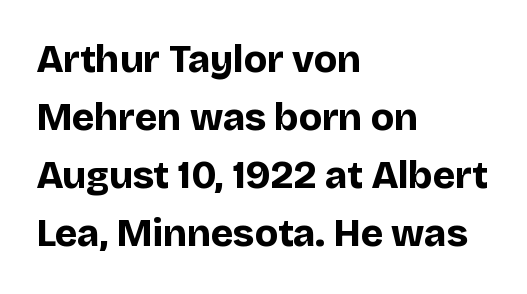
The image shows 38 px bold sans-serif type, upright; set left-aligned, normal line spacing (1.53x), normal letter spacing, not underlined; low stroke contrast and a large x-height.
